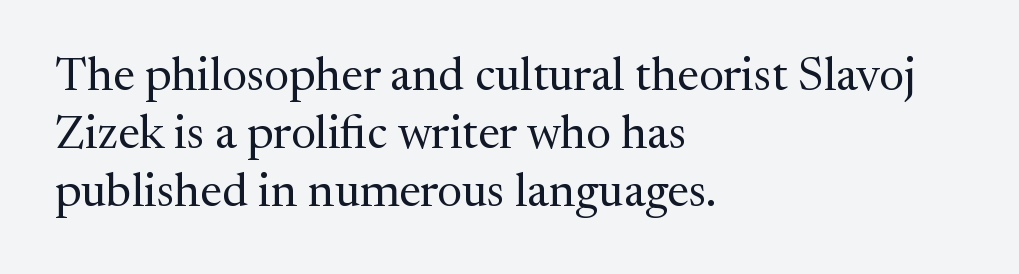
{"serif": "yes", "italic": "no", "bold": "no", "weight": "regular", "width": "normal", "stroke_contrast": "medium", "x_height": "medium", "monospaced": "no", "underline": "no", "align": "left", "line_spacing_ratio": 1.23, "letter_spacing": "normal", "letter_spacing_em": 0.0, "glyph_px": 47}
